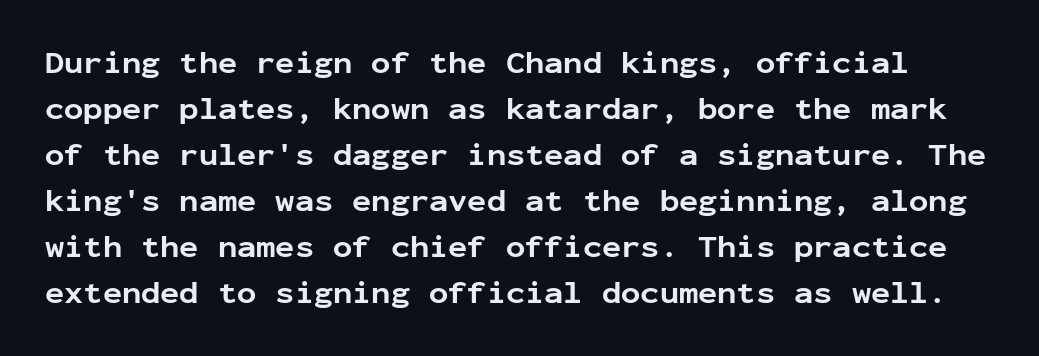
The foot of each line stays bare and open. Think of a typewriter: that constant character pitch is what you see here. The specimen reads as upright at a glance. Compared with typical body copy, the letter spacing here is the same. The designer went with a sans here, leaving each stem footless. Interline gaps are of average width in this sample.
